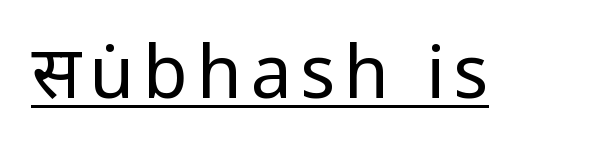
Beneath each row of characters lies a ruled line. The letters advance in unequal steps, a hallmark of proportional type. Ink coverage per letter is moderate at most. Letterform terminals end flat and unadorned throughout the passage. This sample uses an upright cut, with every glyph sitting square on the baseline.
